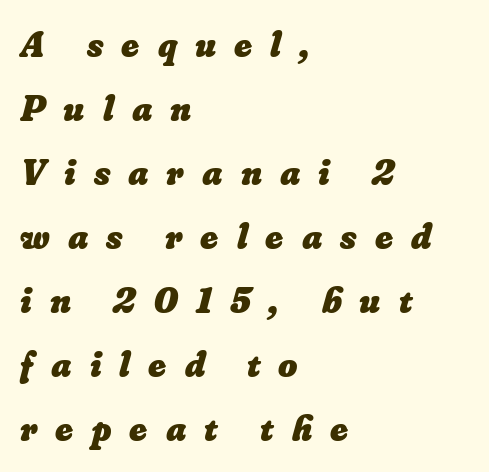
{"bold": "yes", "weight": "heavy", "width": "normal", "stroke_contrast": "low", "x_height": "small", "monospaced": "no", "underline": "no", "align": "left", "line_spacing_ratio": 1.73, "letter_spacing": "wide", "letter_spacing_em": 0.49, "glyph_px": 37}
